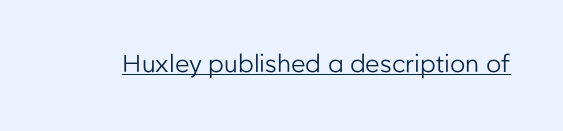
{"italic": "no", "bold": "no", "underline": "yes", "letter_spacing": "normal", "letter_spacing_em": 0.0, "glyph_px": 24}
